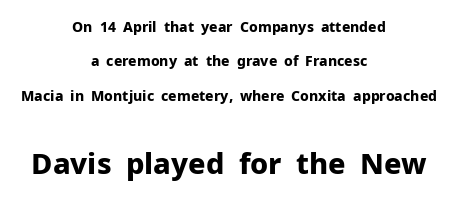
{"serif": "no", "italic": "no", "bold": "yes", "weight": "bold", "width": "normal", "stroke_contrast": "low", "x_height": "medium", "monospaced": "no", "underline": "no", "align": "center", "line_spacing": "loose", "line_spacing_ratio": 2.46, "letter_spacing": "normal", "letter_spacing_em": 0.0, "larger_block": "second", "size_ratio": 2.07, "glyph_px": 29}
